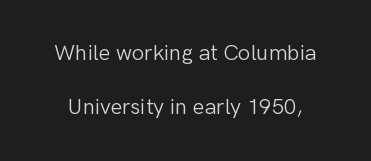
Q: Is the text bold? A: No.
Q: Is the text italic (slanted)? A: No, it is upright.
Q: Is the text underlined? A: No.
Q: Is the spacing between letters normal or unusually wide? A: Normal.
Q: Is the spacing between lines tight, normal or loose? A: Loose.
